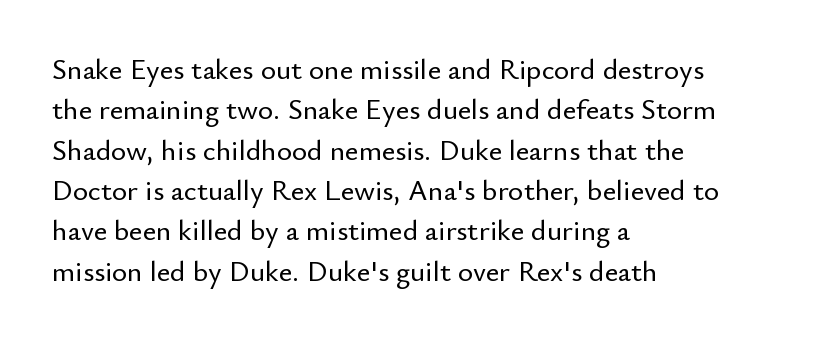
This rendering leaves character spacing at its baseline value. Is there much room between lines? A standard amount, neither cramped nor airy. The letters stand straight up with perfectly vertical stems. The foot of each line stays bare and open.
